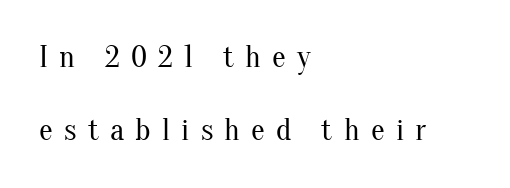
Q: Is the text bold? A: No.
Q: Is the text italic (slanted)? A: No, it is upright.
Q: Is the typeface a serif or a sans-serif typeface? A: Serif.
Q: Is the text underlined? A: No.
Q: How is the paragraph aligned? A: Left-aligned.
Q: Is the spacing between letters normal or unusually wide? A: Unusually wide.
Q: Is the spacing between lines tight, normal or loose? A: Loose.
Q: Width (condensed, normal, or wide)? A: Normal.
Q: Stroke contrast? A: Medium.
Q: x-height? A: Small.
Q: Monospaced? A: No.
